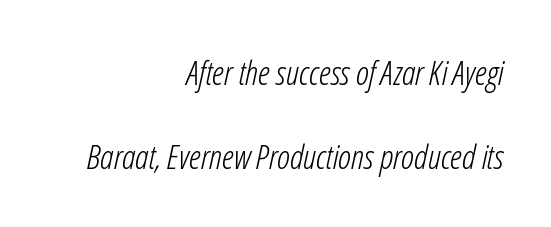
The image shows 34 px light, condensed type, italic (leaning right); set right-aligned, loose line spacing (2.47x), normal letter spacing, not underlined; low stroke contrast and a medium x-height.
